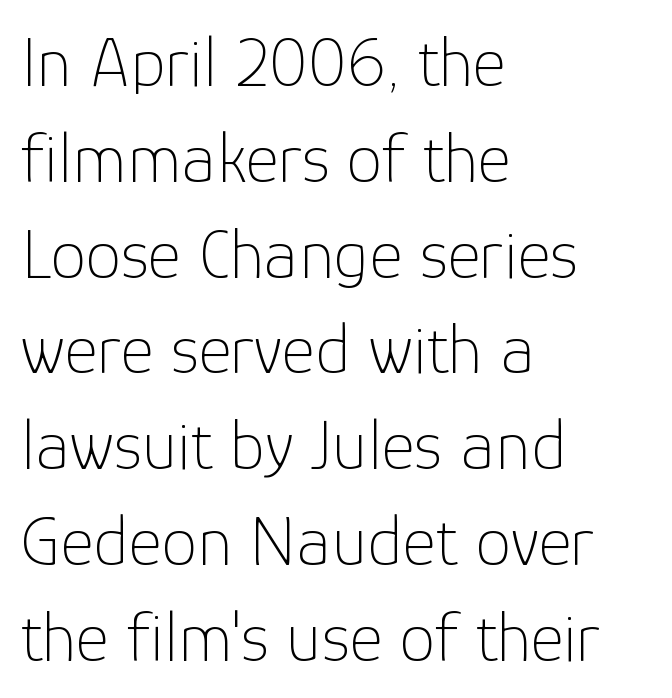
Q: Is the text bold? A: No.
Q: Is the text italic (slanted)? A: No, it is upright.
Q: Is the typeface a serif or a sans-serif typeface? A: Sans-serif.
Q: Is the text underlined? A: No.
Q: How is the paragraph aligned? A: Left-aligned.
Q: Is the spacing between letters normal or unusually wide? A: Normal.
Q: Is the spacing between lines tight, normal or loose? A: Normal.
Q: Width (condensed, normal, or wide)? A: Normal.
Q: Stroke contrast? A: Low.
Q: x-height? A: Medium.
Q: Monospaced? A: No.
